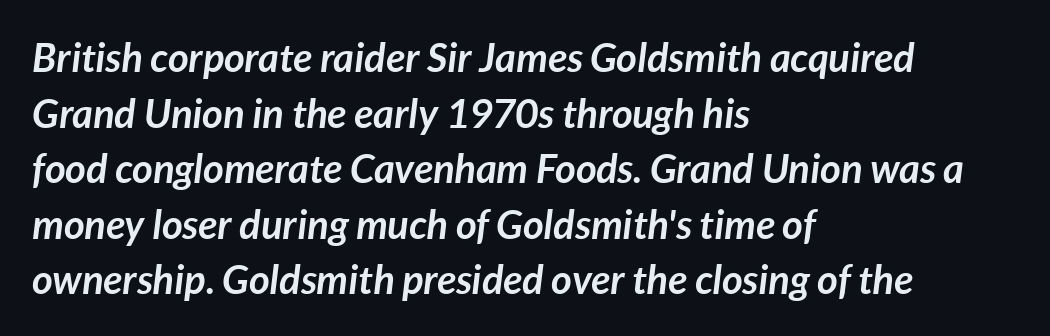
Any mark beneath the type? The region is blank. The lines are quadded left. Tracking value appears to be zero — textbook default spacing. An italicized treatment has been applied to the whole sample. The letters are bold, with thick, heavy strokes.
